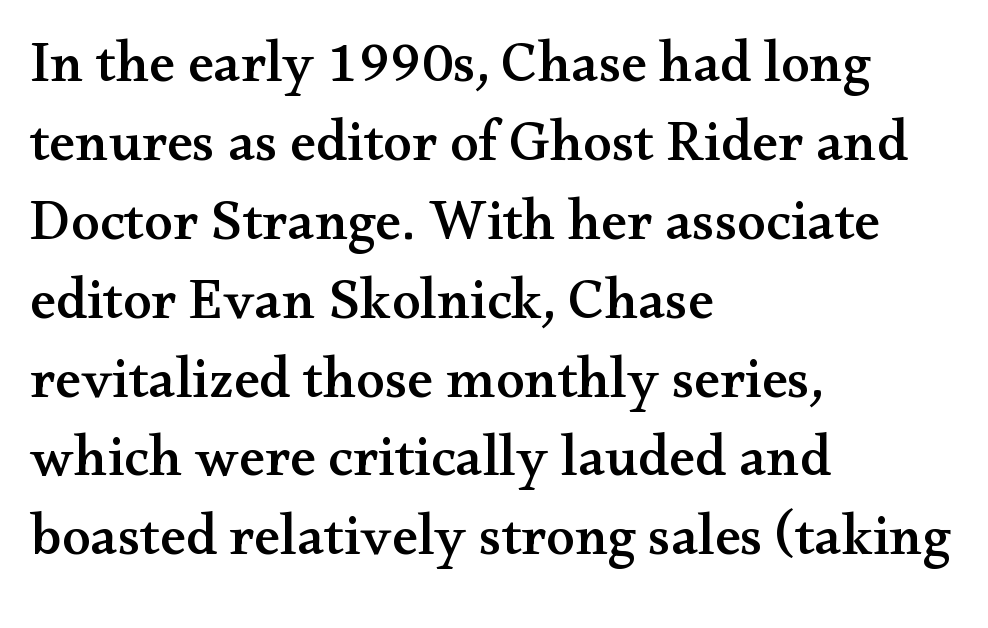
Q: Is the text italic (slanted)? A: No, it is upright.
Q: Is the typeface a serif or a sans-serif typeface? A: Serif.
Q: Is the text underlined? A: No.
Q: How is the paragraph aligned? A: Left-aligned.
Q: Is the spacing between letters normal or unusually wide? A: Normal.
Q: Is the spacing between lines tight, normal or loose? A: Normal.
Q: Width (condensed, normal, or wide)? A: Wide.
Q: Stroke contrast? A: Medium.
Q: x-height? A: Small.
Q: Monospaced? A: No.
